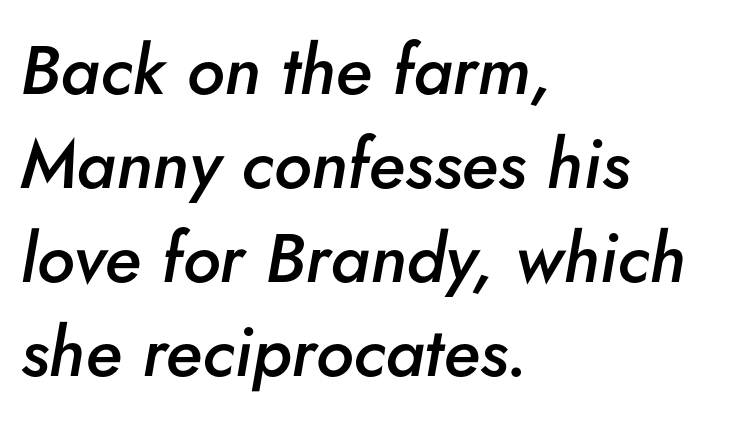
The string is rendered with underlining switched off. The passage shown has conventional tracking throughout. The face used here is a semibold: visibly heavier than regular, lighter than bold. A student would call this left alignment; a typographer would say flush left, rag right. The font's italic variant was chosen for this text.
